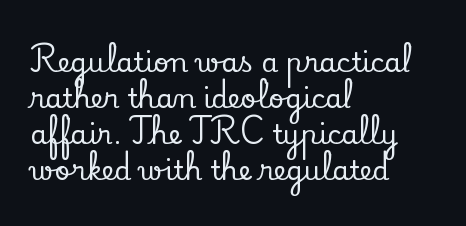
Q: Is the text italic (slanted)? A: No, it is upright.
Q: Is the text underlined? A: No.
Q: How is the paragraph aligned? A: Left-aligned.
Q: Is the spacing between letters normal or unusually wide? A: Normal.
Q: Is the spacing between lines tight, normal or loose? A: Normal.
